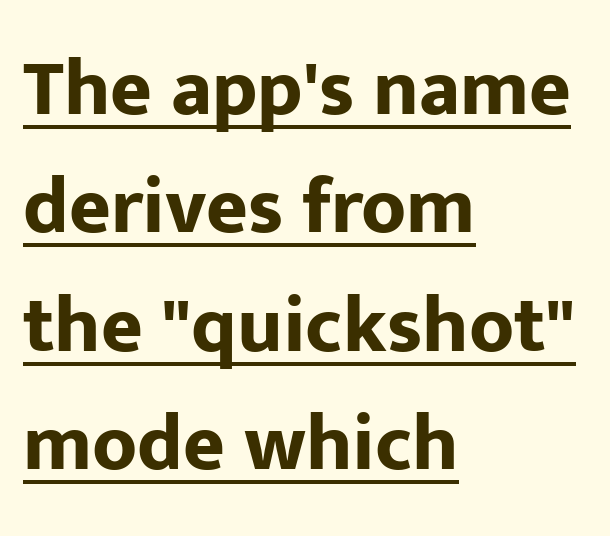
{"serif": "no", "italic": "no", "bold": "yes", "weight": "bold", "width": "normal", "stroke_contrast": "low", "x_height": "medium", "monospaced": "no", "underline": "yes", "align": "left", "line_spacing": "normal", "line_spacing_ratio": 1.48, "letter_spacing": "normal", "letter_spacing_em": 0.0, "glyph_px": 80}
